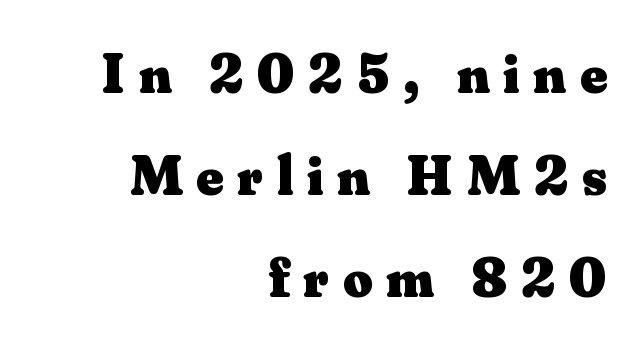
Q: Is the text bold? A: Yes.
Q: Is the text italic (slanted)? A: No, it is upright.
Q: Is the typeface a serif or a sans-serif typeface? A: Serif.
Q: Is the text underlined? A: No.
Q: How is the paragraph aligned? A: Right-aligned.
Q: Is the spacing between letters normal or unusually wide? A: Unusually wide.
Q: Width (condensed, normal, or wide)? A: Normal.
Q: Stroke contrast? A: Medium.
Q: x-height? A: Small.
Q: Monospaced? A: No.
